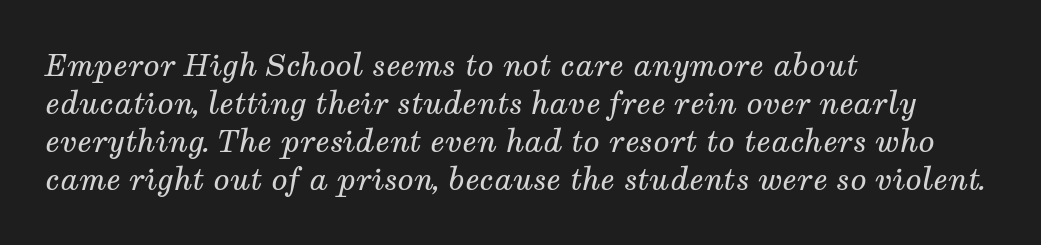
The image shows 30 px regular-weight serif type, italic (leaning right); set left-aligned, normal line spacing (1.27x), normal letter spacing, not underlined; medium stroke contrast and a medium x-height.
